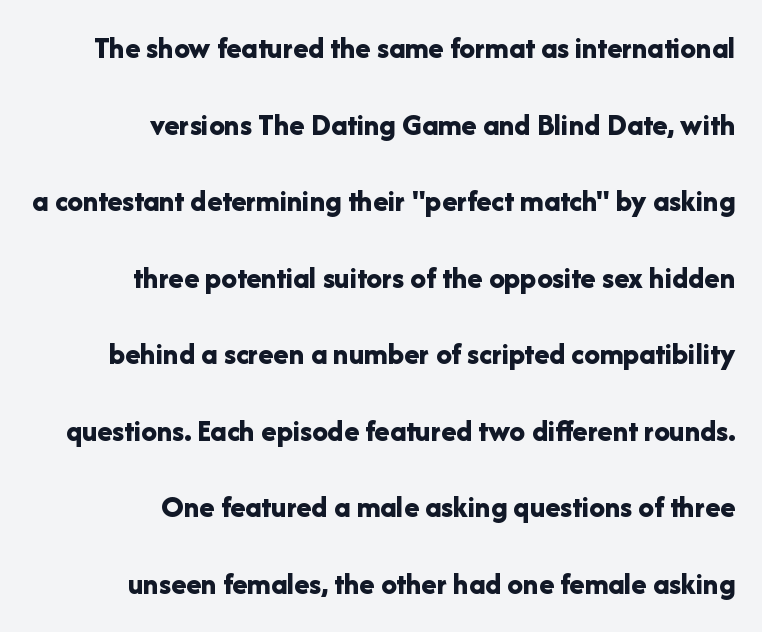
This is sans-serif lettering, the kind often seen on screens and signage. The block of text is sparse from top to bottom, with ample space between rows. Students, this is bold: see how much ink each stroke carries. Descender tails drop into unmarked territory.
